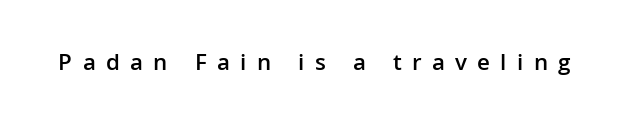
Q: Is the text bold? A: Semi-bold.
Q: Is the text italic (slanted)? A: No, it is upright.
Q: Is the text underlined? A: No.
Q: Is the spacing between letters normal or unusually wide? A: Unusually wide.
